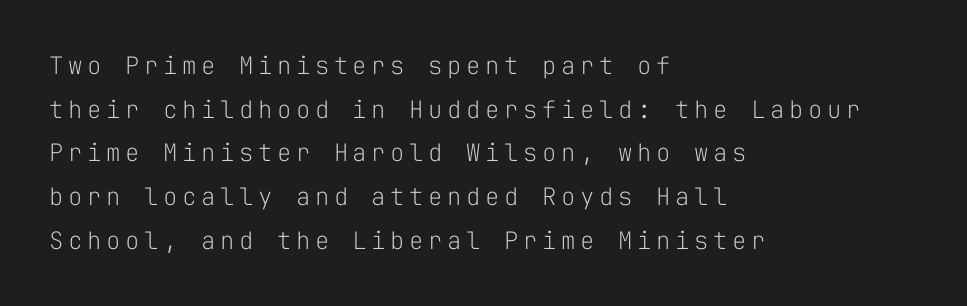
If you drew a ruler down the left edge, every line would touch it. Ascenders rise straight up at ninety degrees. The typesetting does not lean heavy: it is not bold. The strip under each line holds only bare page.
